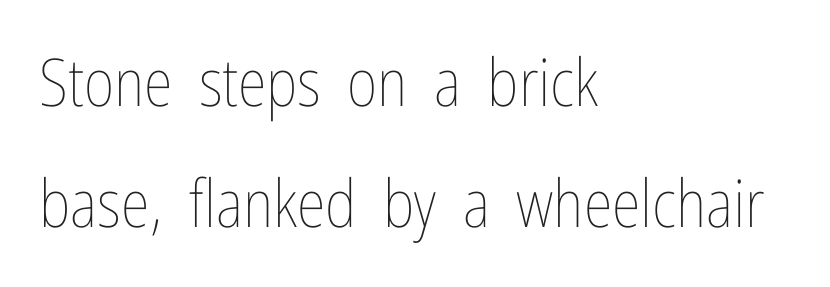
Q: Is the text bold? A: No.
Q: Is the text italic (slanted)? A: No, it is upright.
Q: Is the text underlined? A: No.
Q: How is the paragraph aligned? A: Left-aligned.
Q: Is the spacing between letters normal or unusually wide? A: Normal.
Q: Width (condensed, normal, or wide)? A: Condensed.
Q: Stroke contrast? A: Low.
Q: x-height? A: Medium.
Q: Monospaced? A: No.
